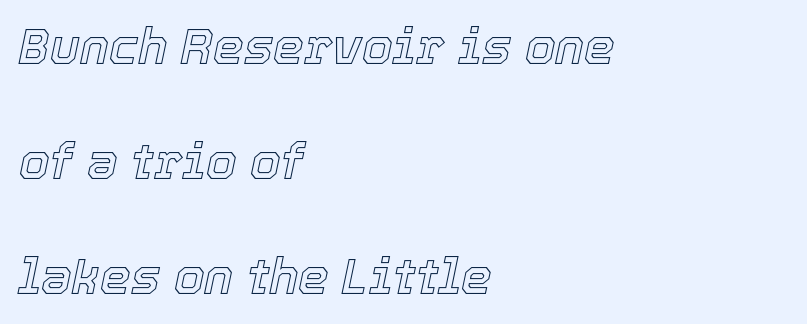
Q: Is the text italic (slanted)? A: Yes, it leans right by about 12 degrees.
Q: Is the text underlined? A: No.
Q: How is the paragraph aligned? A: Left-aligned.
Q: Is the spacing between letters normal or unusually wide? A: Normal.
Q: Is the spacing between lines tight, normal or loose? A: Loose.
Q: Width (condensed, normal, or wide)? A: Normal.
Q: x-height? A: Medium.
Q: Monospaced? A: No.
